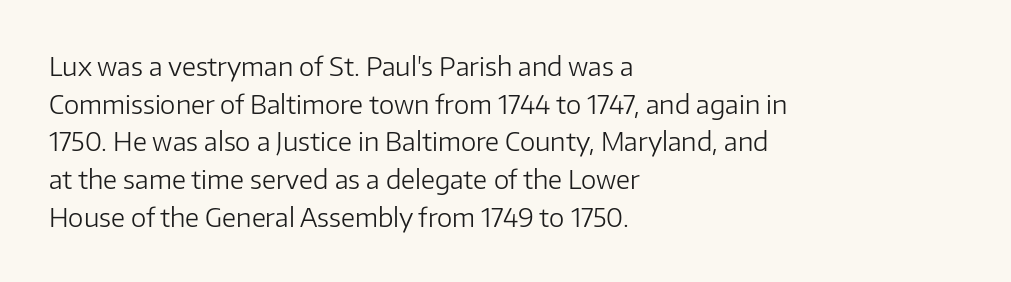
Q: Is the text bold? A: No.
Q: Is the text italic (slanted)? A: No, it is upright.
Q: Is the text underlined? A: No.
Q: How is the paragraph aligned? A: Left-aligned.
Q: Is the spacing between letters normal or unusually wide? A: Normal.
Q: Is the spacing between lines tight, normal or loose? A: Normal.
